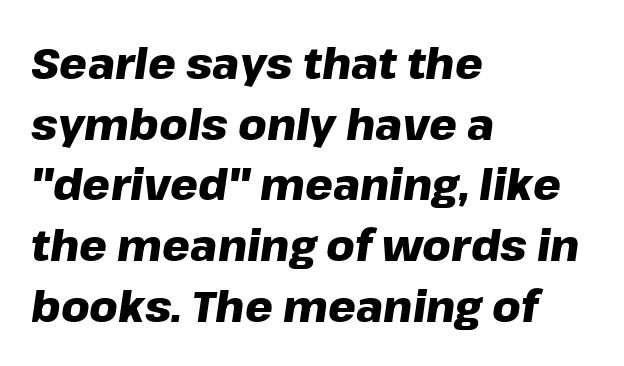
The image shows 44 px heavy type, italic (leaning right); set left-aligned, normal line spacing (1.38x), normal letter spacing, not underlined; low stroke contrast and a medium x-height.
